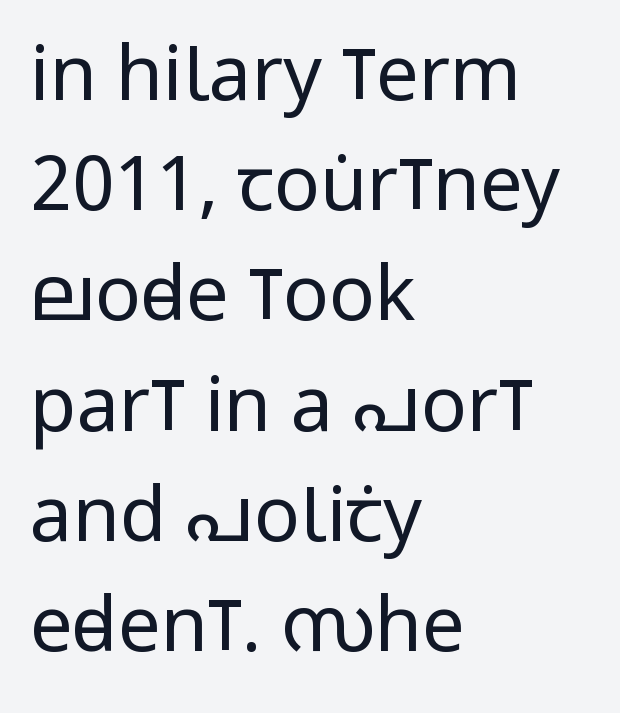
The image shows 76 px regular-weight, condensed sans-serif type, upright; set left-aligned, normal line spacing (1.45x), normal letter spacing, not underlined; low stroke contrast and a large x-height.
